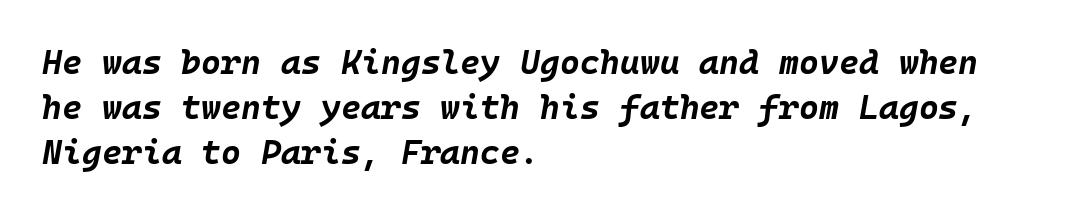
Does the weight exceed regular? Yes, all the way to bold. The paragraph has a hard left edge and a soft right edge. The face used here has a pronounced slope to its letters. Nobody drew a line under any word here. The line-height multiplier appears to be the usual default. What stands out about the letter spacing? Nothing — it is the standard amount.
